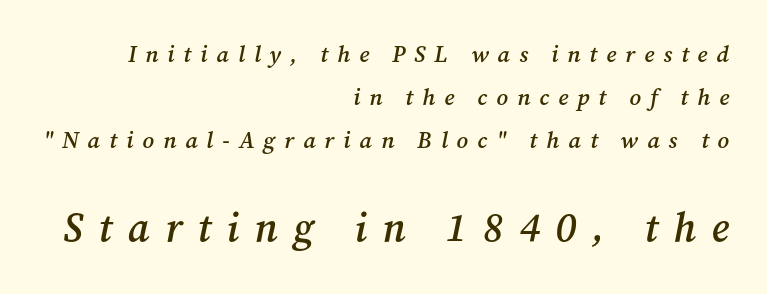
The strokes are fattened partway — semibold, not bold. Leftover space on each line is placed entirely before the opening word. Does the bottom block carry the larger type? Yes, it does. Bare-footed words on every line.
